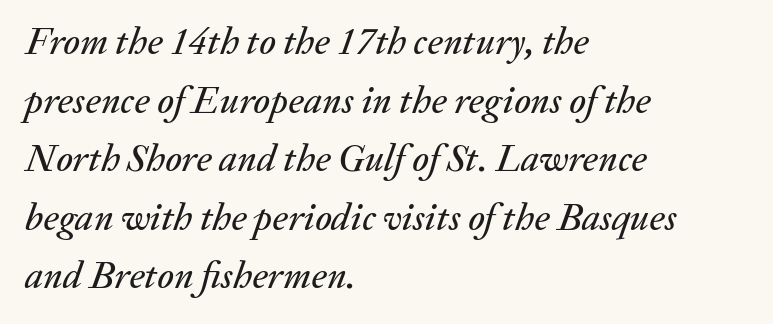
Q: Is the text italic (slanted)? A: Yes, it leans right by about 20 degrees.
Q: Is the text underlined? A: No.
Q: How is the paragraph aligned? A: Left-aligned.
Q: Is the spacing between letters normal or unusually wide? A: Normal.
Q: Is the spacing between lines tight, normal or loose? A: Normal.
Q: Width (condensed, normal, or wide)? A: Normal.
Q: Stroke contrast? A: Medium.
Q: x-height? A: Medium.
Q: Monospaced? A: No.
